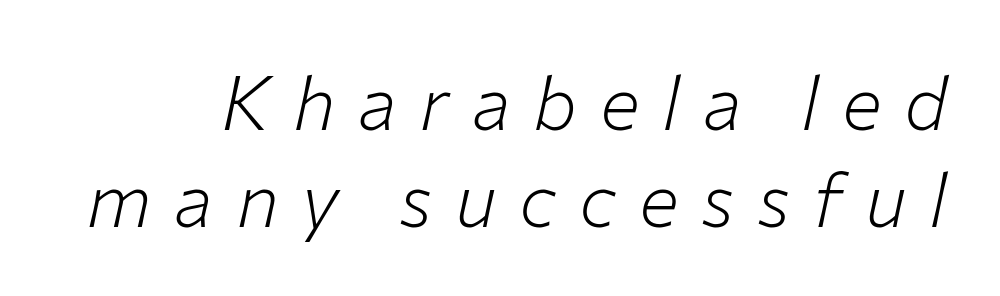
The image shows 75 px light type, italic (leaning right); set normal line spacing (1.29x), unusually wide letter spacing (+0.3 em), not underlined; low stroke contrast and a medium x-height.
